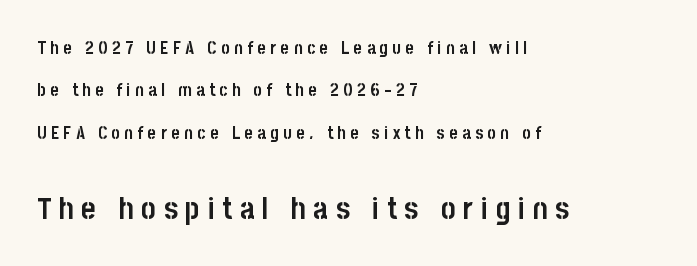
The image shows 31 px semibold, condensed sans-serif type, upright; set left-aligned, loose line spacing (2.35x), unusually wide letter spacing (+0.25 em), not underlined; the second (bottom) block is 1.72x larger; low stroke contrast and a large x-height.
